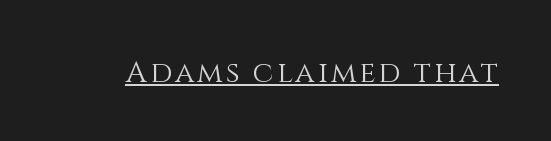
Q: Is the text bold? A: No.
Q: Is the text italic (slanted)? A: No, it is upright.
Q: Is the text underlined? A: Yes.
Q: Width (condensed, normal, or wide)? A: Normal.
Q: Stroke contrast? A: Medium.
Q: x-height? A: Large.
Q: Monospaced? A: No.
